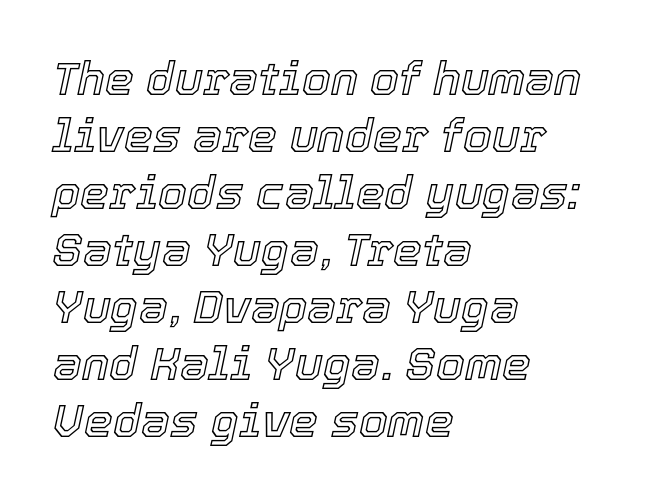
Q: Is the text italic (slanted)? A: Yes, it leans right by about 12 degrees.
Q: Is the text underlined? A: No.
Q: How is the paragraph aligned? A: Left-aligned.
Q: Is the spacing between letters normal or unusually wide? A: Normal.
Q: Width (condensed, normal, or wide)? A: Normal.
Q: x-height? A: Medium.
Q: Monospaced? A: No.
